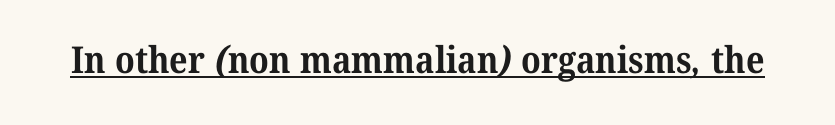
{"serif": "yes", "bold": "yes", "weight": "bold", "width": "normal", "stroke_contrast": "medium", "x_height": "medium", "monospaced": "no", "underline": "yes", "letter_spacing": "normal", "letter_spacing_em": 0.0, "glyph_px": 37}
